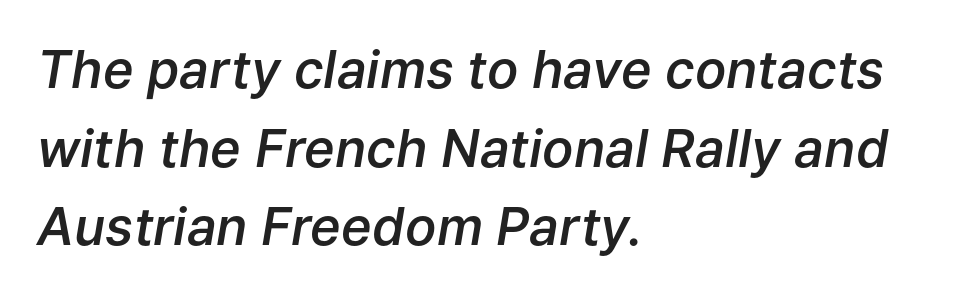
Tracking value appears to be zero — textbook default spacing. Evenly set lines give the paragraph a standard silhouette. The letters are semibold — heavier than regular but short of a full bold. Slant detected: the letters are inclined. The string is rendered with underlining switched off. Is the block centered? No — it sits flush against the left margin.
